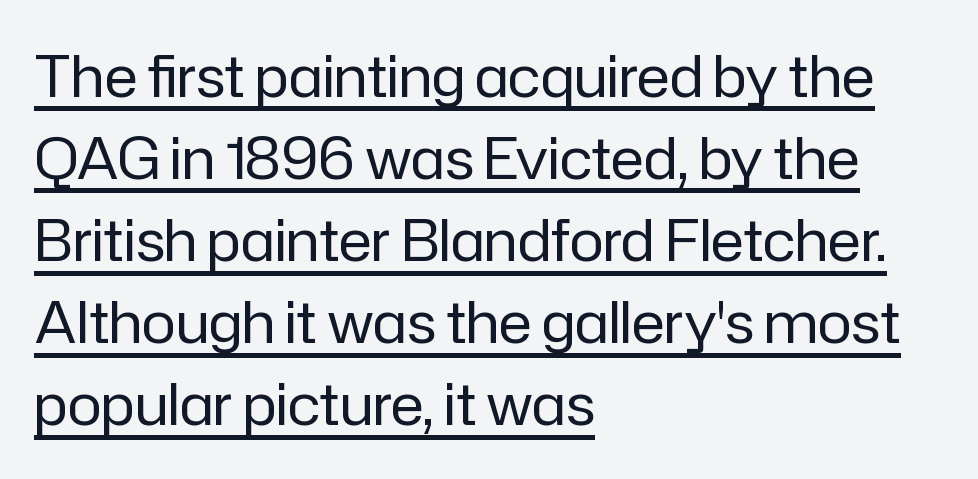
The image shows 57 px regular-weight sans-serif type, upright; set left-aligned, normal line spacing (1.44x), normal letter spacing, underlined; low stroke contrast and a medium x-height.
